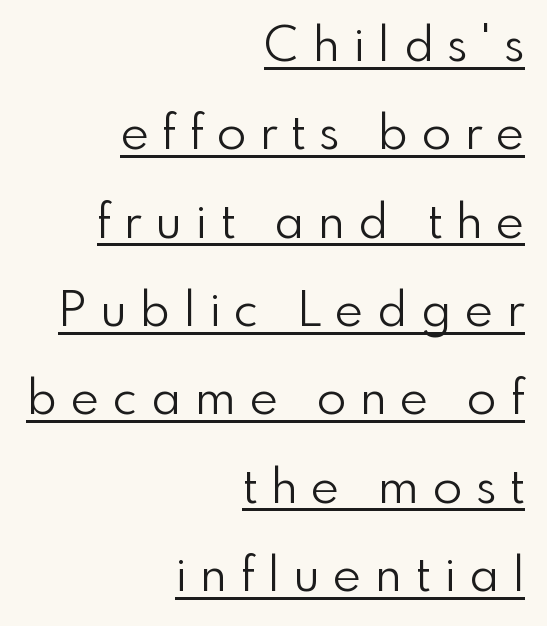
On a weight scale, this lands at 450 or below. A typesetter would call this proportional, since set widths differ per character. Tracking value appears strongly positive — letters spread wide. Notice how the passage keeps a crisp vertical edge on the right only. No italicization has been applied; the sample stays upright.
